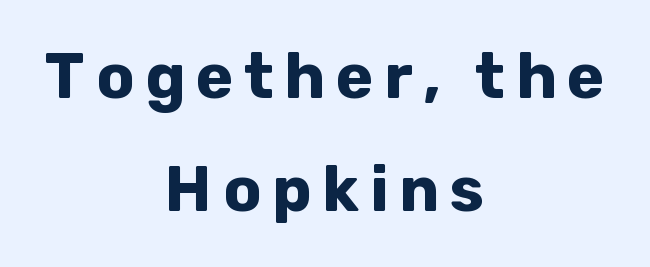
Every character sits straight up, as roman type does. The paragraph has two soft edges and a firm central axis. Examine the stroke ends and you'll find no serifs. A typesetter would call this proportional, since set widths differ per character. The zone under the glyphs is completely vacant. Set as a true bold cut, around the 700 mark.
